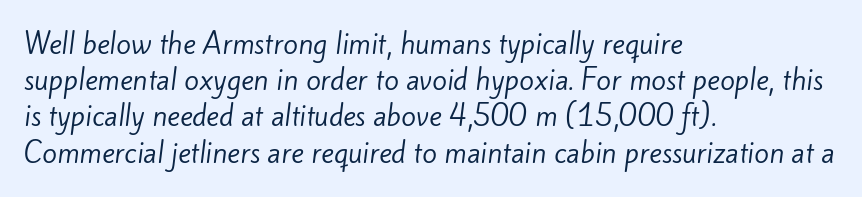
The image shows 27 px text type; set left-aligned, normal line spacing (1.34x), normal letter spacing, not underlined.
